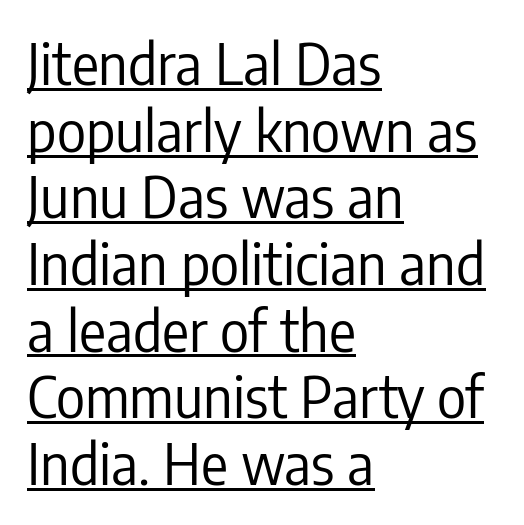
{"serif": "no", "italic": "no", "bold": "no", "weight": "regular", "width": "condensed", "stroke_contrast": "low", "x_height": "medium", "monospaced": "no", "underline": "yes", "align": "left", "line_spacing_ratio": 1.19, "letter_spacing": "normal", "letter_spacing_em": 0.0, "glyph_px": 56}
